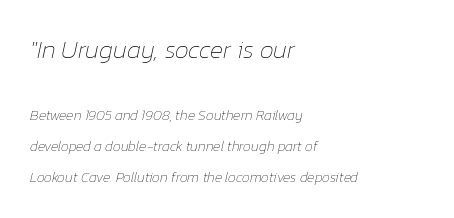
Q: Is the text bold? A: No.
Q: Is the text italic (slanted)? A: Yes, it leans right by about 12 degrees.
Q: Is the text underlined? A: No.
Q: How is the paragraph aligned? A: Left-aligned.
Q: Is the spacing between letters normal or unusually wide? A: Normal.
Q: Is the spacing between lines tight, normal or loose? A: Loose.
Q: Which block of text is set in a larger size, the first (top) or the second (bottom)? A: The first (top) one.
